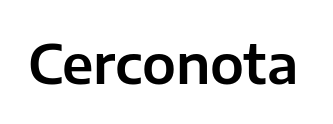
{"serif": "no", "italic": "no", "width": "normal", "stroke_contrast": "low", "x_height": "medium", "monospaced": "no", "underline": "no", "letter_spacing": "normal", "letter_spacing_em": 0.0, "glyph_px": 54}
